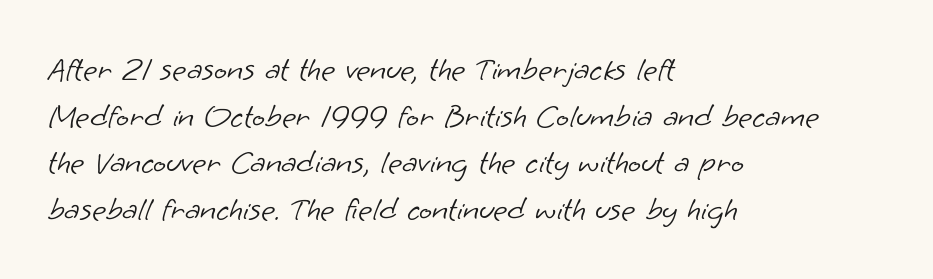
The image shows 34 px light sans-serif type; set left-aligned, normal line spacing (1.37x), normal letter spacing, not underlined; low stroke contrast and a small x-height.
